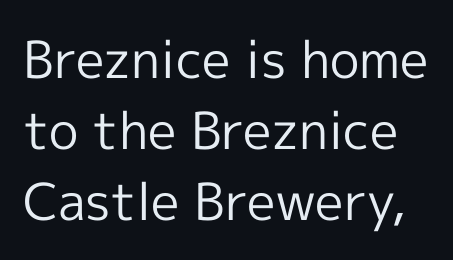
{"serif": "no", "italic": "no", "bold": "no", "weight": "regular", "width": "normal", "x_height": "medium", "monospaced": "no", "underline": "no", "line_spacing": "normal", "line_spacing_ratio": 1.39, "letter_spacing": "normal", "letter_spacing_em": 0.0, "glyph_px": 51}
